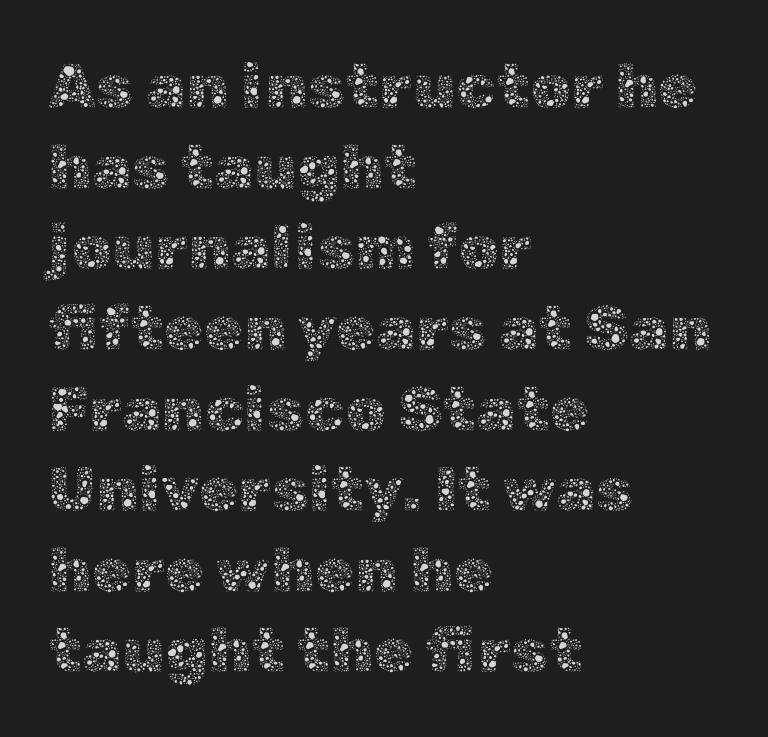
{"italic": "no", "bold": "no", "weight": "thin", "width": "normal", "x_height": "medium", "monospaced": "no", "underline": "no", "align": "left", "line_spacing": "normal", "line_spacing_ratio": 1.26, "letter_spacing": "normal", "letter_spacing_em": 0.0, "glyph_px": 64}
